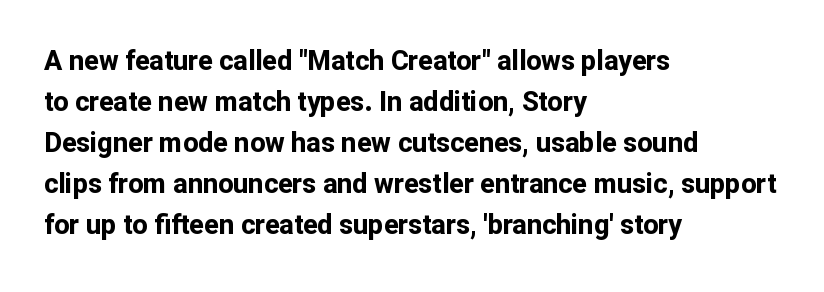
Q: Is the text bold? A: Yes.
Q: Is the text italic (slanted)? A: No, it is upright.
Q: Is the text underlined? A: No.
Q: How is the paragraph aligned? A: Left-aligned.
Q: Is the spacing between letters normal or unusually wide? A: Normal.
Q: Is the spacing between lines tight, normal or loose? A: Normal.
